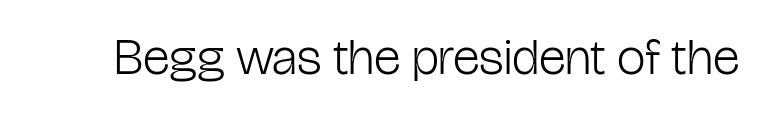
{"serif": "no", "italic": "no", "bold": "no", "weight": "light", "width": "condensed", "stroke_contrast": "low", "x_height": "medium", "monospaced": "no", "underline": "no", "letter_spacing": "normal", "letter_spacing_em": 0.0, "glyph_px": 51}
